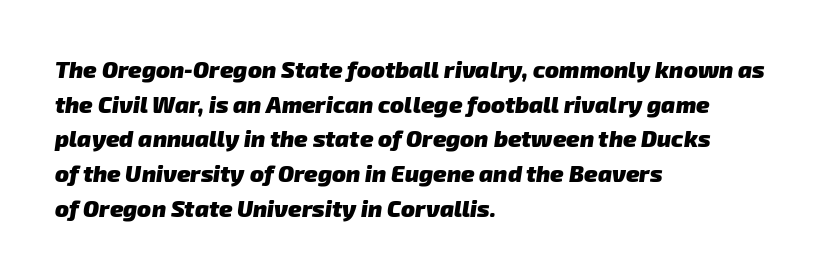
Q: Is the text bold? A: Yes.
Q: Is the text underlined? A: No.
Q: How is the paragraph aligned? A: Left-aligned.
Q: Is the spacing between letters normal or unusually wide? A: Normal.
Q: Is the spacing between lines tight, normal or loose? A: Normal.
